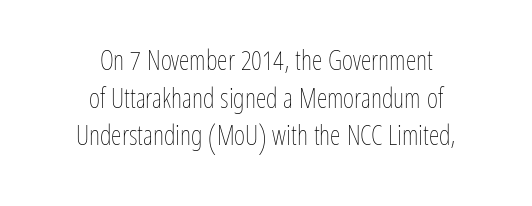
{"italic": "no", "bold": "no", "underline": "no", "align": "center", "line_spacing": "normal", "line_spacing_ratio": 1.39, "letter_spacing": "normal", "letter_spacing_em": 0.0, "glyph_px": 27}
